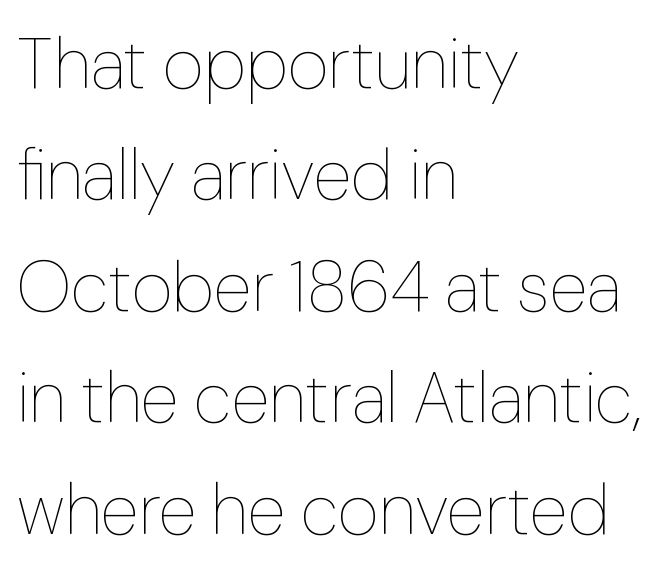
{"italic": "no", "bold": "no", "weight": "thin", "width": "normal", "stroke_contrast": "low", "x_height": "medium", "monospaced": "no", "underline": "no", "align": "left", "line_spacing": "normal", "line_spacing_ratio": 1.57, "letter_spacing": "normal", "letter_spacing_em": 0.0, "glyph_px": 71}
